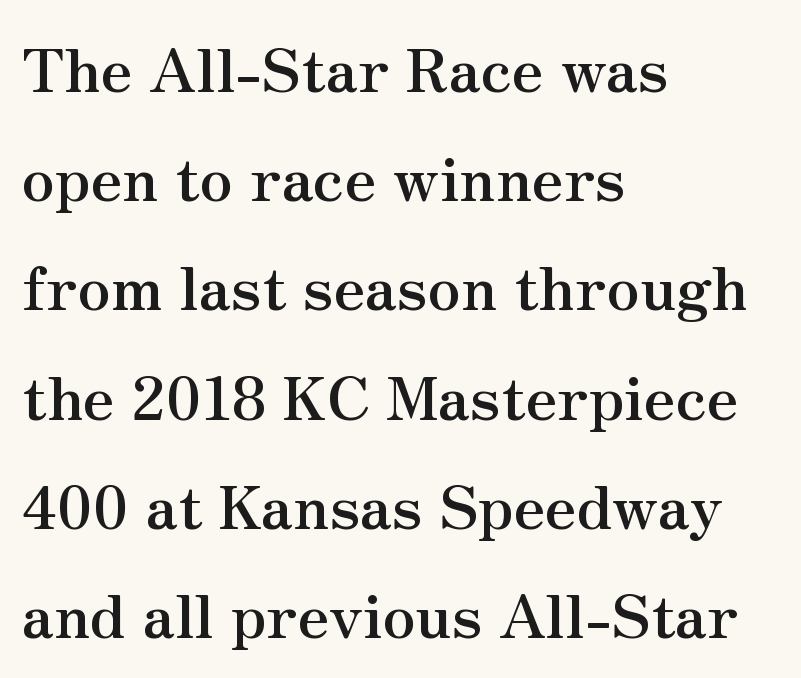
{"serif": "yes", "italic": "no", "bold": "yes", "weight": "semibold", "width": "normal", "stroke_contrast": "medium", "x_height": "small", "monospaced": "no", "underline": "no", "align": "left", "line_spacing_ratio": 1.82, "letter_spacing": "normal", "letter_spacing_em": 0.0, "glyph_px": 60}
